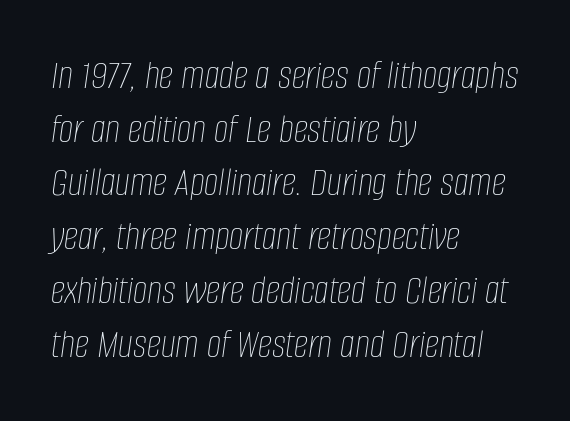
Varying glyph widths throughout — classic text-font behaviour. Counters stay open thanks to moderate or lighter strokes. Alignment: flush left. The type is set solid horizontally, with unmodified tracking. Quick note: interline space is typical.
